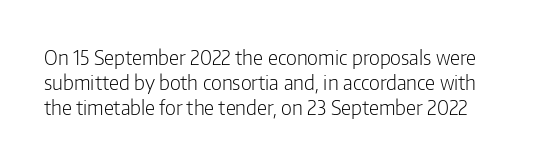
Q: Is the text bold? A: No.
Q: Is the text italic (slanted)? A: No, it is upright.
Q: Is the text underlined? A: No.
Q: Is the spacing between letters normal or unusually wide? A: Normal.
Q: Is the spacing between lines tight, normal or loose? A: Normal.
